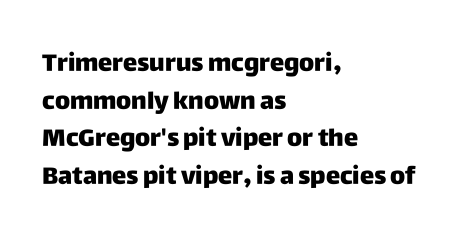
Q: Is the text bold? A: Yes.
Q: Is the text italic (slanted)? A: No, it is upright.
Q: Is the text underlined? A: No.
Q: How is the paragraph aligned? A: Left-aligned.
Q: Is the spacing between letters normal or unusually wide? A: Normal.
Q: Is the spacing between lines tight, normal or loose? A: Normal.
